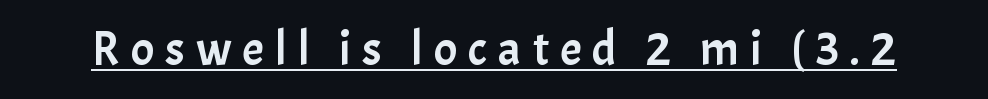
You could not count columns in this text — the font is proportionally spaced. If you drew a line through each stem, it would be perfectly vertical. The passage shown is underscored from start to finish. Is the letter spacing exaggerated? Yes — the characters are pushed far apart.
